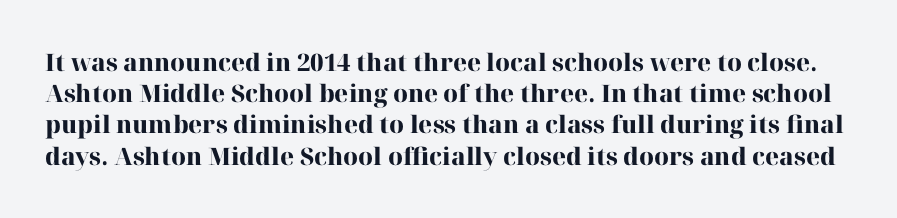
{"italic": "no", "bold": "yes", "underline": "no", "line_spacing": "normal", "line_spacing_ratio": 1.3, "letter_spacing": "normal", "letter_spacing_em": 0.0, "glyph_px": 24}
